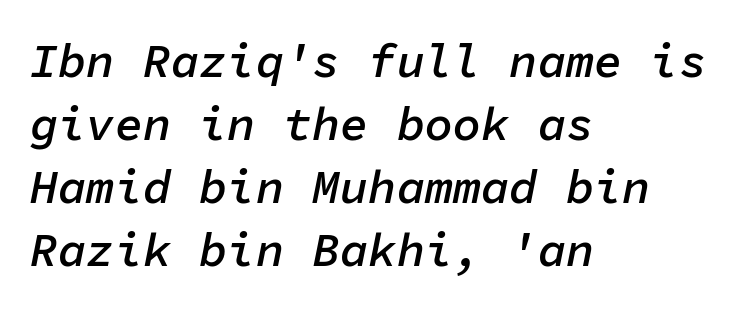
{"italic": "yes", "lean": "right", "slant_degrees": 11, "bold": "semi", "weight": "semibold", "width": "normal", "stroke_contrast": "low", "x_height": "medium", "monospaced": "yes", "underline": "no", "align": "left", "line_spacing": "normal", "line_spacing_ratio": 1.34, "letter_spacing": "normal", "letter_spacing_em": 0.0, "glyph_px": 47}
